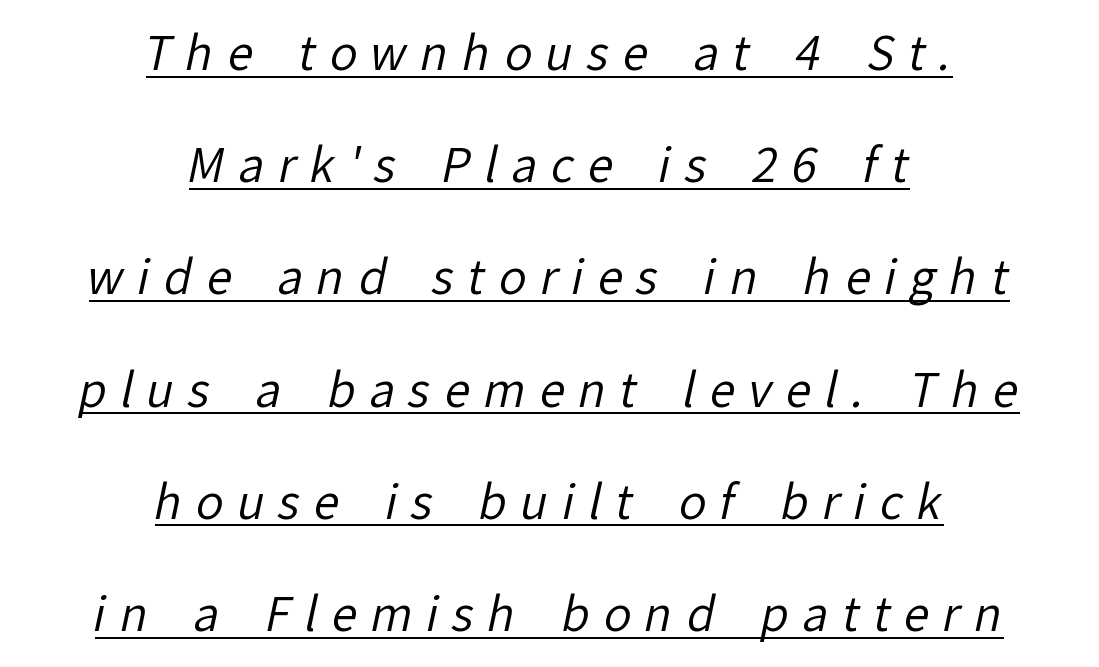
Q: Is the text bold? A: No.
Q: Is the typeface a serif or a sans-serif typeface? A: Sans-serif.
Q: Is the text underlined? A: Yes.
Q: How is the paragraph aligned? A: Centered.
Q: Is the spacing between letters normal or unusually wide? A: Unusually wide.
Q: Is the spacing between lines tight, normal or loose? A: Loose.
Q: Width (condensed, normal, or wide)? A: Normal.
Q: Stroke contrast? A: Low.
Q: x-height? A: Medium.
Q: Monospaced? A: No.
